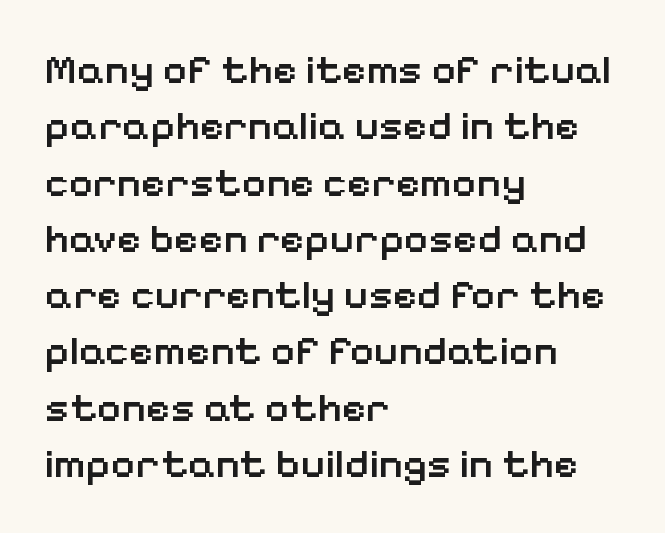
Strokes here are thickened, but only to semibold level. The text was rendered using a sans face with plain stroke endings. Clear beneath every line of the passage. The lettering holds an erect, upright posture throughout. Interline gaps are of average width in this sample.
